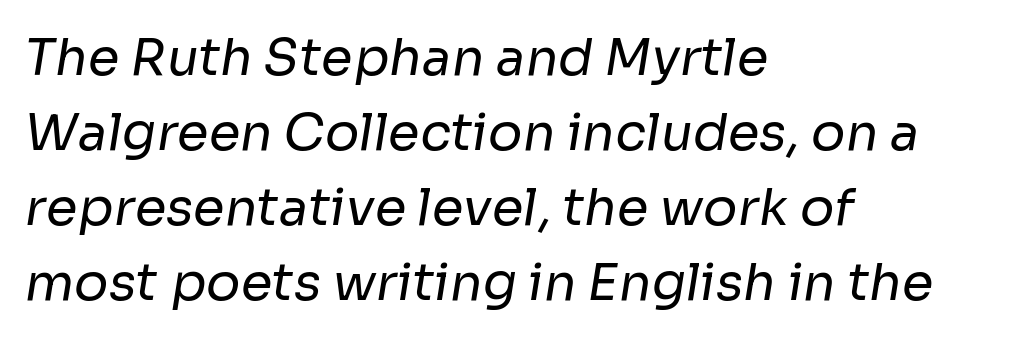
{"serif": "no", "bold": "no", "weight": "regular", "width": "normal", "stroke_contrast": "low", "x_height": "medium", "monospaced": "no", "underline": "no", "align": "left", "line_spacing": "normal", "line_spacing_ratio": 1.47, "letter_spacing": "normal", "letter_spacing_em": 0.0, "glyph_px": 51}
